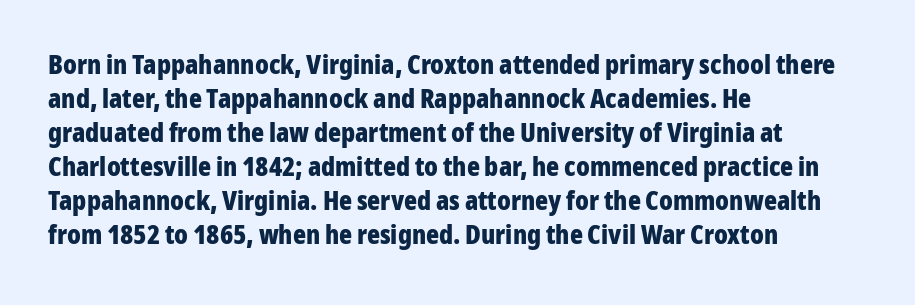
The image shows 27 px bold type, upright; set left-aligned, normal line spacing (1.26x), normal letter spacing, not underlined.
